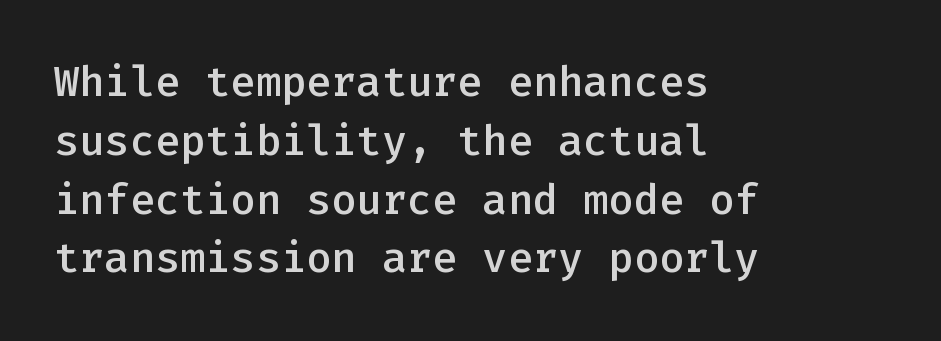
The image shows 42 px semibold sans-serif type, upright, monospaced; set left-aligned, normal line spacing (1.4x), normal letter spacing, not underlined; low stroke contrast and a medium x-height.
